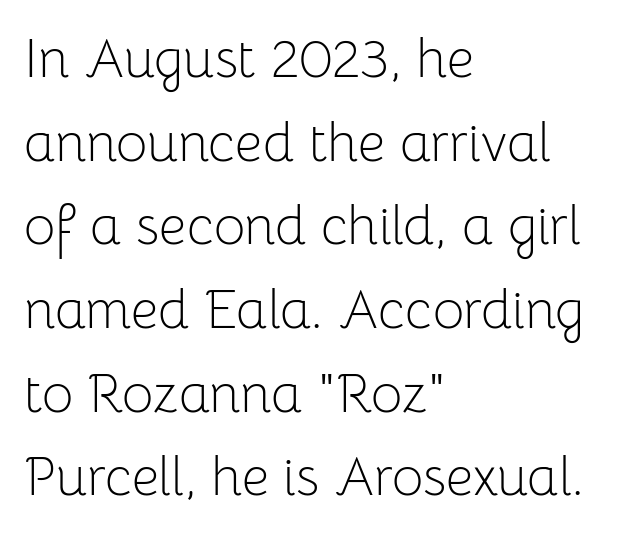
The image shows 54 px light sans-serif type, upright; set left-aligned, normal line spacing (1.55x), normal letter spacing, not underlined; low stroke contrast and a medium x-height.
